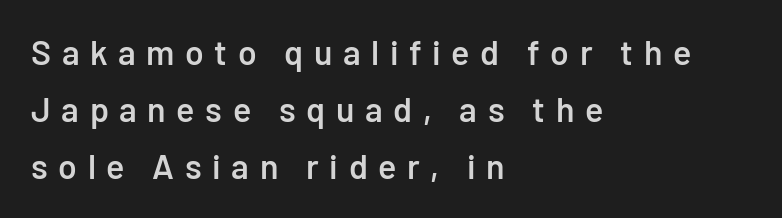
The image shows 34 px semibold sans-serif type, upright; set left-aligned, normal line spacing (1.67x), unusually wide letter spacing (+0.31 em), not underlined; low stroke contrast and a medium x-height.
